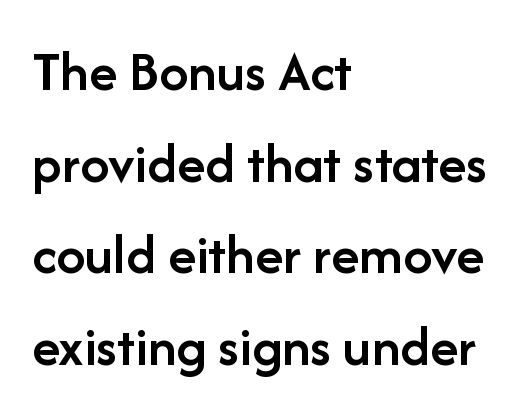
The image shows 58 px semibold sans-serif type, upright; set left-aligned, normal line spacing (1.58x), normal letter spacing, not underlined; low stroke contrast and a medium x-height.
